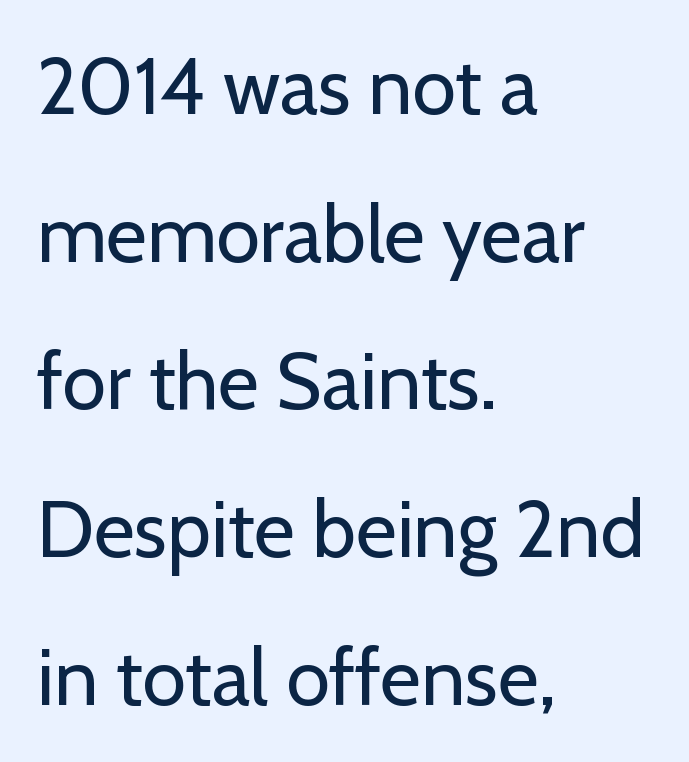
No chunkiness to these letters — they're not bold. Inter-character spacing is left at the font's built-in metrics. Is the block centered? No — it sits flush against the left margin. Does the lettering tilt? It doesn't — this is upright. The rendering uses natural spacing where letterforms have individual widths.
